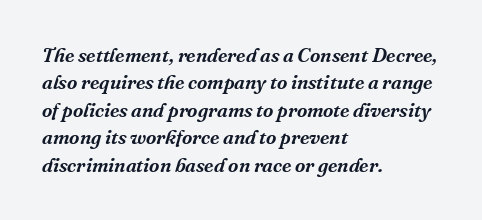
Q: Is the text italic (slanted)? A: Yes, it leans right by about 16 degrees.
Q: Is the text underlined? A: No.
Q: How is the paragraph aligned? A: Left-aligned.
Q: Is the spacing between letters normal or unusually wide? A: Normal.
Q: Is the spacing between lines tight, normal or loose? A: Normal.
